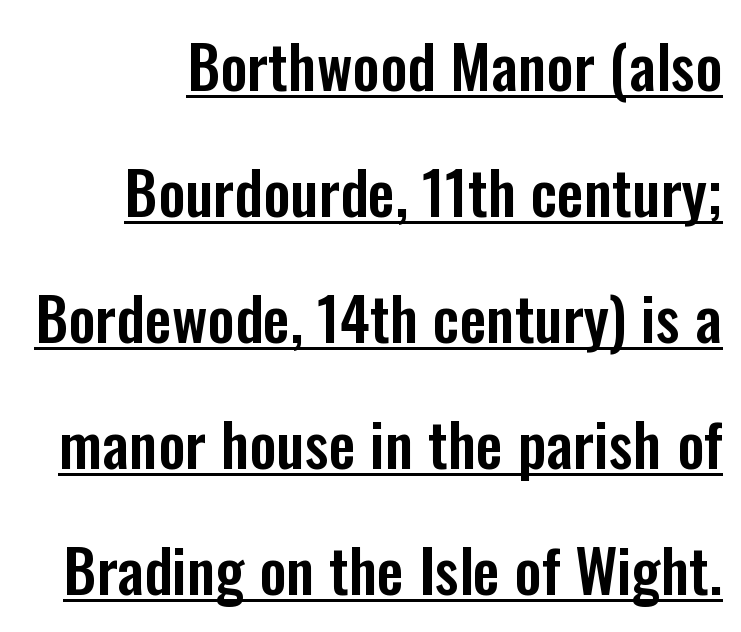
Q: Is the text italic (slanted)? A: No, it is upright.
Q: Is the typeface a serif or a sans-serif typeface? A: Sans-serif.
Q: Is the text underlined? A: Yes.
Q: Is the spacing between letters normal or unusually wide? A: Normal.
Q: Is the spacing between lines tight, normal or loose? A: Loose.
Q: Width (condensed, normal, or wide)? A: Condensed.
Q: Stroke contrast? A: Low.
Q: x-height? A: Medium.
Q: Monospaced? A: No.
